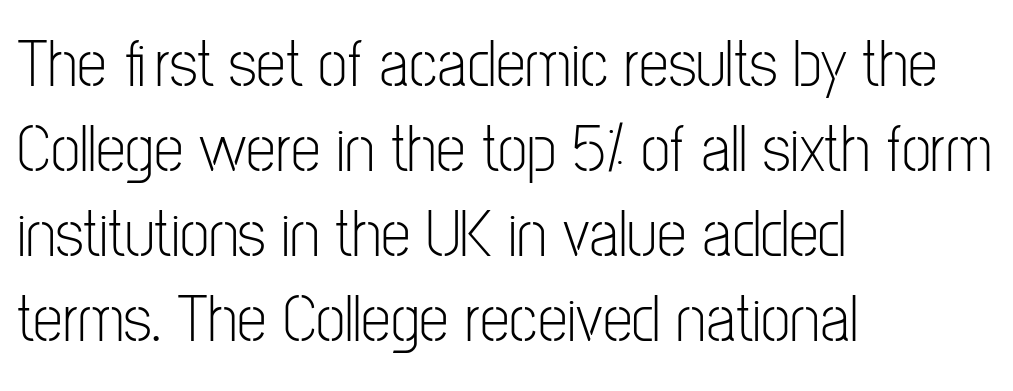
{"serif": "no", "italic": "no", "bold": "no", "weight": "light", "width": "condensed", "stroke_contrast": "low", "x_height": "medium", "monospaced": "no", "underline": "no", "align": "left", "line_spacing": "normal", "line_spacing_ratio": 1.27, "letter_spacing": "normal", "letter_spacing_em": 0.0, "glyph_px": 67}
